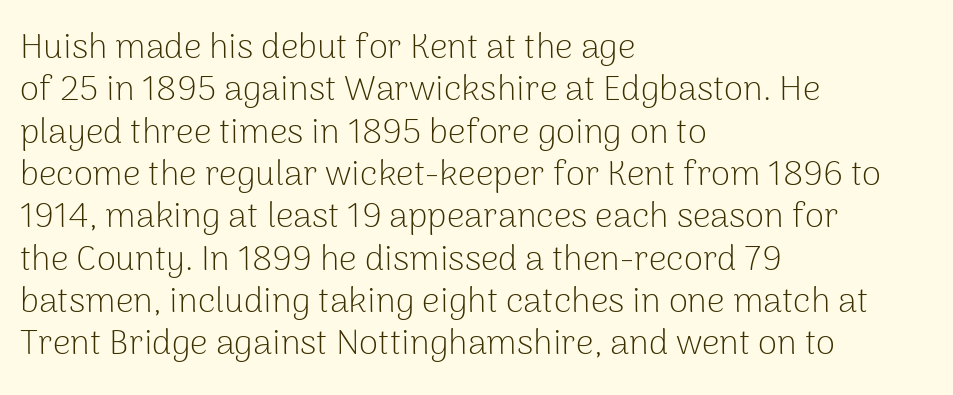
{"serif": "no", "italic": "no", "bold": "no", "weight": "light", "width": "normal", "stroke_contrast": "low", "x_height": "medium", "monospaced": "no", "underline": "no", "align": "left", "line_spacing_ratio": 1.21, "letter_spacing": "normal", "letter_spacing_em": 0.0, "glyph_px": 35}
